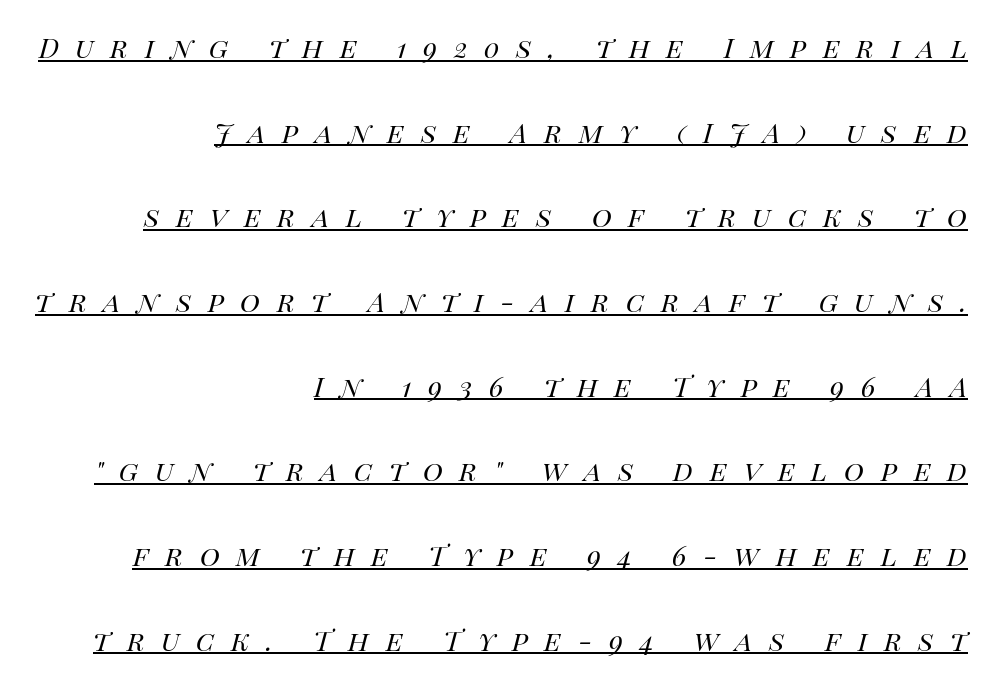
{"italic": "yes", "lean": "right", "slant_degrees": 14, "bold": "no", "weight": "regular", "width": "normal", "stroke_contrast": "high", "x_height": "large", "monospaced": "no", "underline": "yes", "align": "right", "line_spacing": "loose", "line_spacing_ratio": 2.49, "letter_spacing": "wide", "letter_spacing_em": 0.49, "glyph_px": 34}
